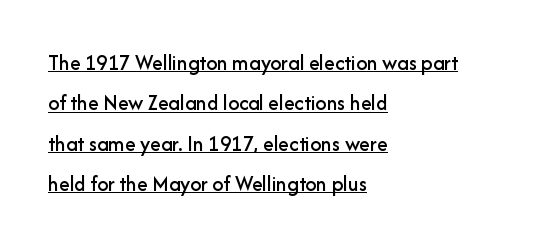
{"italic": "no", "underline": "yes", "align": "left", "line_spacing_ratio": 1.83, "letter_spacing": "normal", "letter_spacing_em": 0.0, "glyph_px": 22}
